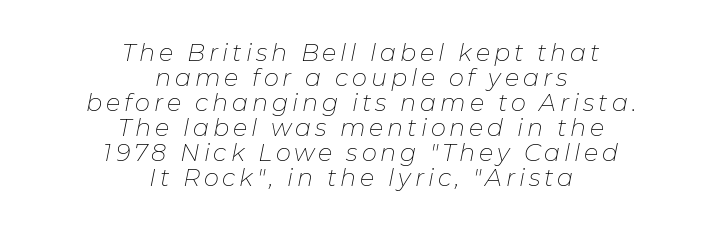
Q: Is the text bold? A: No.
Q: Is the text italic (slanted)? A: Yes, it leans right by about 11 degrees.
Q: Is the text underlined? A: No.
Q: How is the paragraph aligned? A: Centered.
Q: Is the spacing between lines tight, normal or loose? A: Tight.
